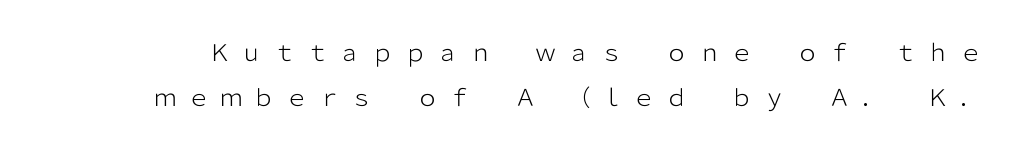
Q: Is the text bold? A: No.
Q: Is the text italic (slanted)? A: No, it is upright.
Q: Is the text underlined? A: No.
Q: Is the spacing between letters normal or unusually wide? A: Unusually wide.
Q: Is the spacing between lines tight, normal or loose? A: Loose.
